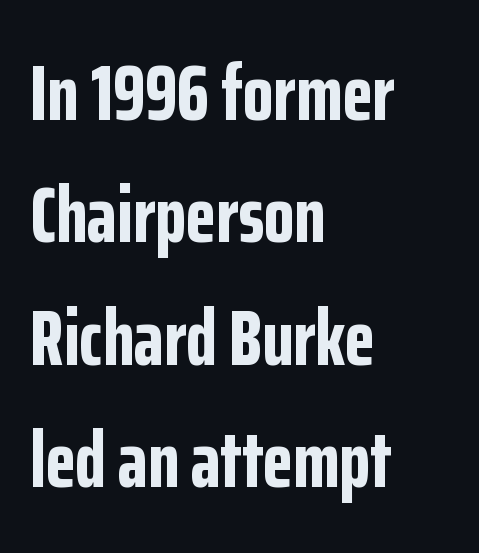
The image shows 79 px bold, condensed sans-serif type, upright; set left-aligned, normal line spacing (1.55x), normal letter spacing, not underlined; low stroke contrast and a medium x-height.
